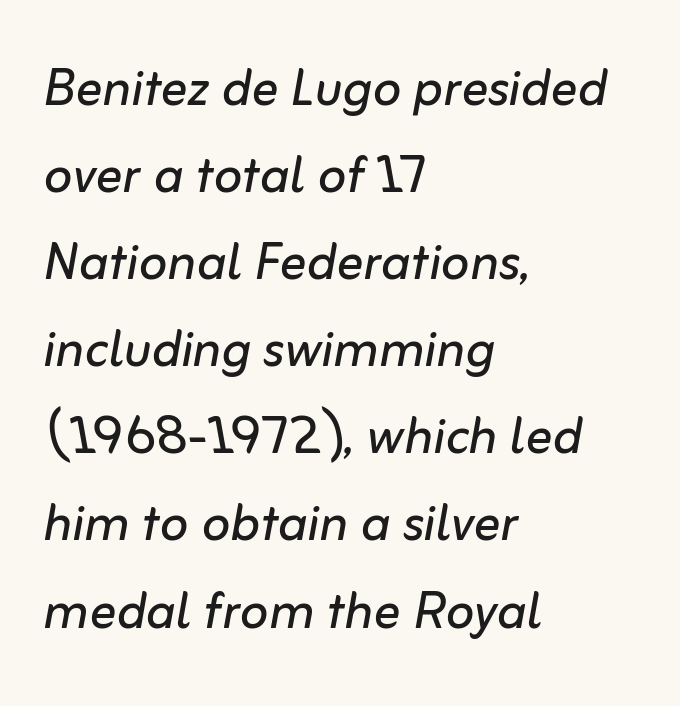
The space directly below the letters is spotless. Vertical stems look standard width or narrower in stroke. Honestly, the row spacing looks completely unremarkable. The whole block is typeset with a tilt. Which margin do the lines hug? The left one — the right edge is uneven.
